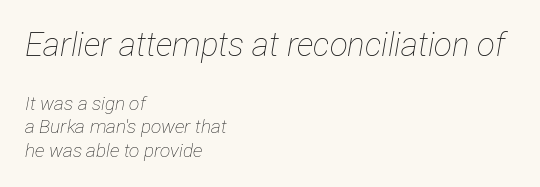
Size contrast runs from large at the top to small at the bottom. Underlining? Definitely not there. Weight: in the light-to-regular range. The letters are slanted; this is an italic face. These lines are rendered in a variable-pitch font. The paragraph has a hard left edge and a soft right edge.
